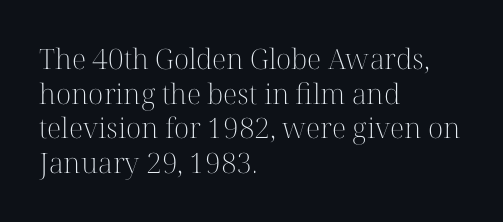
Q: Is the text bold? A: No.
Q: Is the text italic (slanted)? A: No, it is upright.
Q: Is the typeface a serif or a sans-serif typeface? A: Serif.
Q: Is the text underlined? A: No.
Q: How is the paragraph aligned? A: Left-aligned.
Q: Is the spacing between letters normal or unusually wide? A: Normal.
Q: Width (condensed, normal, or wide)? A: Normal.
Q: Stroke contrast? A: High.
Q: x-height? A: Medium.
Q: Monospaced? A: No.
